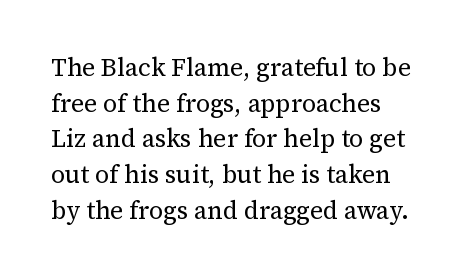
No word sits above an underline. These lines stack with their left ends in a neat column. The line-height multiplier appears to be the usual default. Ordinary non-slanted type is in use. Students, note that the glyphs here touch the page at normal intervals.
